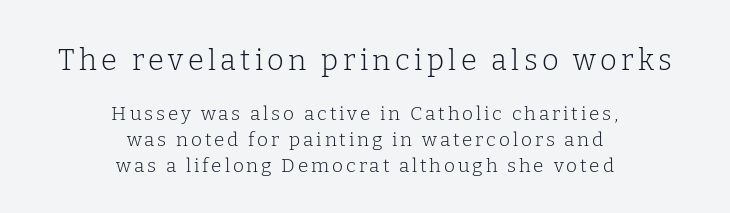
Honestly, the row spacing looks completely unremarkable. Of the two passages, the one on top uses the larger point size. If you folded the block vertically in half, each line would mirror itself in length. Decoration check: the copy has no underline. Stroke mass is kept to a normal reading level or below. Small tapered or slab feet sit at the stroke ends, so this counts as serif.
